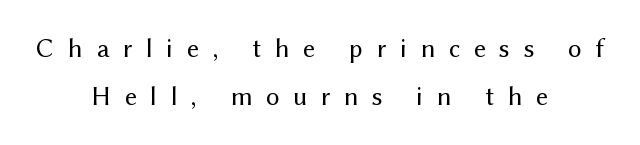
Characters follow at a spacing far wider than the type designer built in. The letterforms sit at book weight or below. These lines are centered, leaving both edges ragged. Only glyphs here, with clear space below each row. Vertical strokes here are truly vertical.
